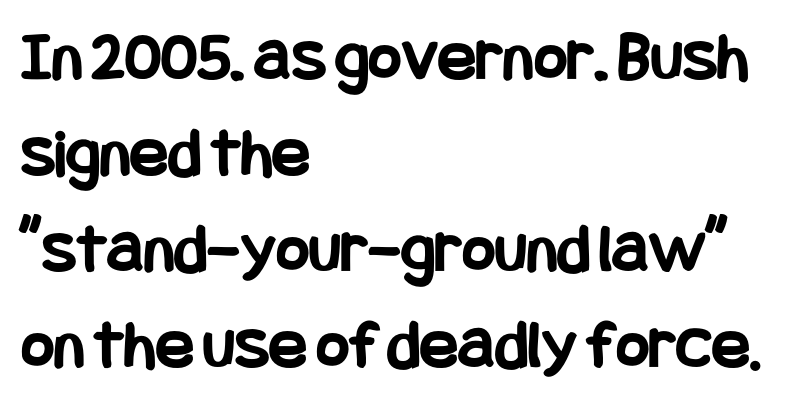
The image shows 71 px bold, condensed sans-serif type, upright; set left-aligned, normal line spacing (1.35x), normal letter spacing, not underlined; low stroke contrast and a large x-height.
